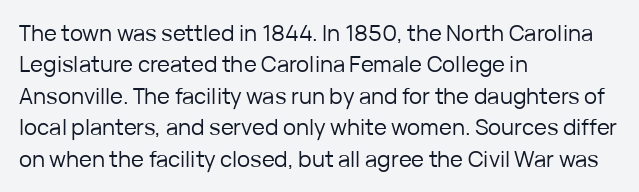
{"italic": "no", "bold": "no", "underline": "no", "align": "left", "line_spacing": "normal", "line_spacing_ratio": 1.43, "letter_spacing": "normal", "letter_spacing_em": 0.0, "glyph_px": 22}
